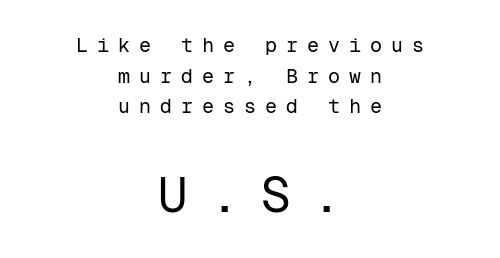
{"serif": "no", "italic": "no", "bold": "no", "weight": "regular", "width": "normal", "stroke_contrast": "low", "x_height": "medium", "monospaced": "yes", "underline": "no", "align": "center", "line_spacing": "normal", "line_spacing_ratio": 1.53, "letter_spacing": "wide", "letter_spacing_em": 0.45, "larger_block": "second", "size_ratio": 2.45, "glyph_px": 49}
